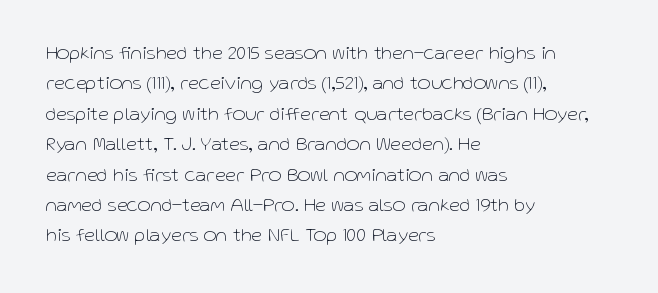
The typesetting does not lean heavy: it is not bold. Words appear dense and cohesive because spacing is normal. Every character sits straight up, as roman type does. What's the leading like? Ordinary, nothing unusual. Glance below the letters and you will spot only blank space.
